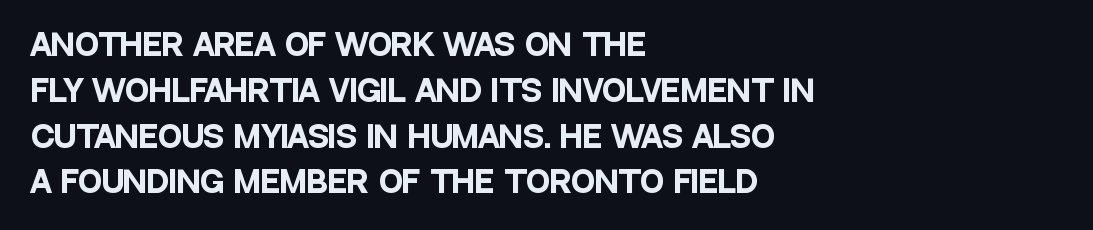
Q: Is the text bold? A: Yes.
Q: Is the text italic (slanted)? A: No, it is upright.
Q: Is the typeface a serif or a sans-serif typeface? A: Sans-serif.
Q: Is the text underlined? A: No.
Q: How is the paragraph aligned? A: Left-aligned.
Q: Is the spacing between letters normal or unusually wide? A: Normal.
Q: Is the spacing between lines tight, normal or loose? A: Normal.
Q: Width (condensed, normal, or wide)? A: Condensed.
Q: Stroke contrast? A: Low.
Q: x-height? A: Large.
Q: Monospaced? A: No.
